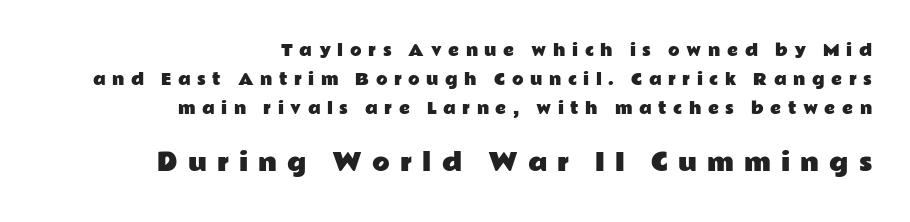
Q: Is the text italic (slanted)? A: No, it is upright.
Q: Is the text underlined? A: No.
Q: How is the paragraph aligned? A: Right-aligned.
Q: Is the spacing between letters normal or unusually wide? A: Unusually wide.
Q: Is the spacing between lines tight, normal or loose? A: Loose.
Q: Which block of text is set in a larger size, the first (top) or the second (bottom)? A: The second (bottom) one.
